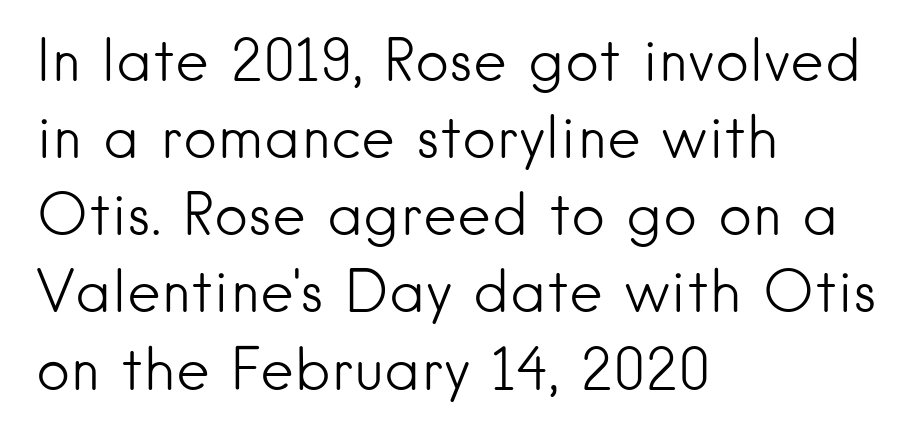
Spacing verdict: proportional, widths tailored to each character. Anything drawn beneath the words? Only blank space. One glance says typical: line gaps are just what's usual. The characters are drawn with everyday or finer stroke widths.
